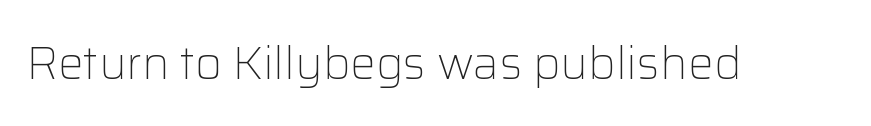
Q: Is the text bold? A: No.
Q: Is the text italic (slanted)? A: No, it is upright.
Q: Is the typeface a serif or a sans-serif typeface? A: Sans-serif.
Q: Is the text underlined? A: No.
Q: Is the spacing between letters normal or unusually wide? A: Normal.
Q: Width (condensed, normal, or wide)? A: Normal.
Q: Stroke contrast? A: Low.
Q: x-height? A: Medium.
Q: Monospaced? A: No.
